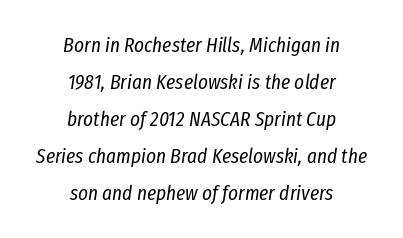
Q: Is the text bold? A: No.
Q: Is the text italic (slanted)? A: Yes, it leans right by about 8 degrees.
Q: Is the text underlined? A: No.
Q: How is the paragraph aligned? A: Centered.
Q: Is the spacing between letters normal or unusually wide? A: Normal.
